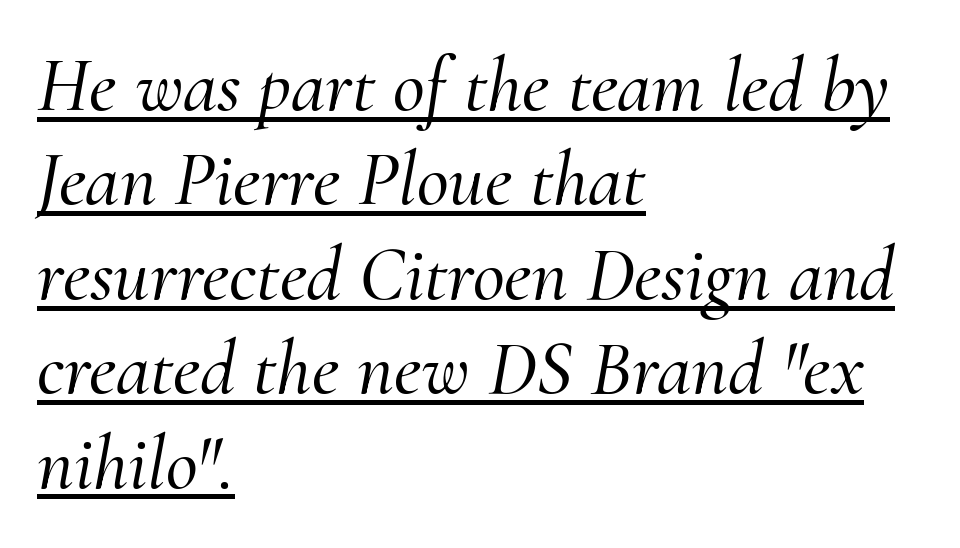
The image shows 78 px serif type, italic (leaning right); set left-aligned, line spacing 1.21x, normal letter spacing, underlined; medium stroke contrast and a small x-height.
